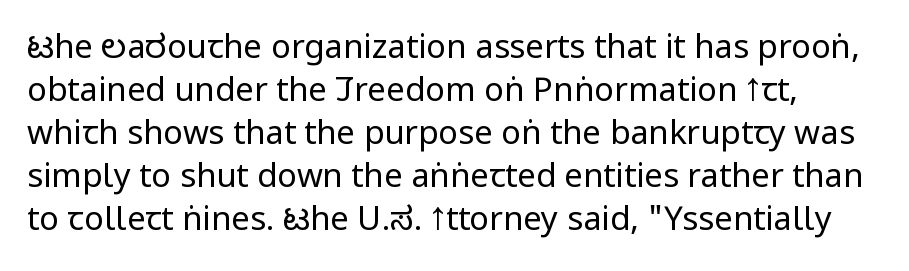
{"serif": "no", "italic": "no", "bold": "no", "weight": "regular", "width": "condensed", "stroke_contrast": "low", "x_height": "large", "monospaced": "no", "underline": "no", "line_spacing": "normal", "line_spacing_ratio": 1.3, "letter_spacing": "normal", "letter_spacing_em": 0.0, "glyph_px": 33}
